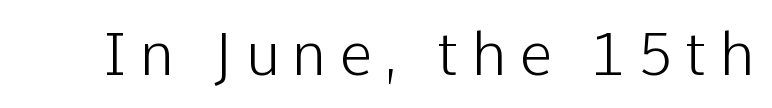
{"serif": "no", "italic": "no", "bold": "no", "weight": "light", "width": "normal", "stroke_contrast": "low", "x_height": "medium", "monospaced": "no", "underline": "no", "letter_spacing": "wide", "letter_spacing_em": 0.21, "glyph_px": 59}
